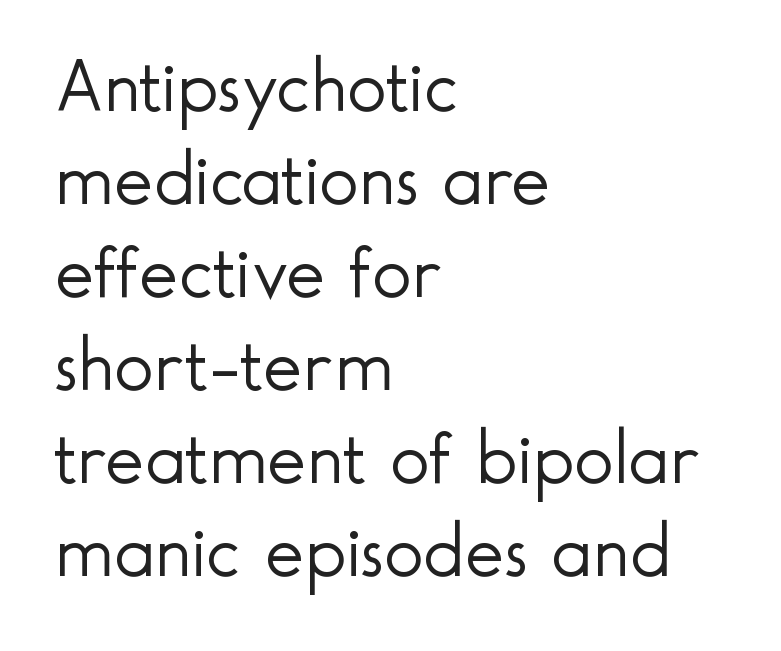
{"serif": "no", "italic": "no", "bold": "no", "weight": "light", "width": "normal", "x_height": "small", "monospaced": "no", "underline": "no", "align": "left", "line_spacing_ratio": 1.24, "letter_spacing": "normal", "letter_spacing_em": 0.0, "glyph_px": 75}
